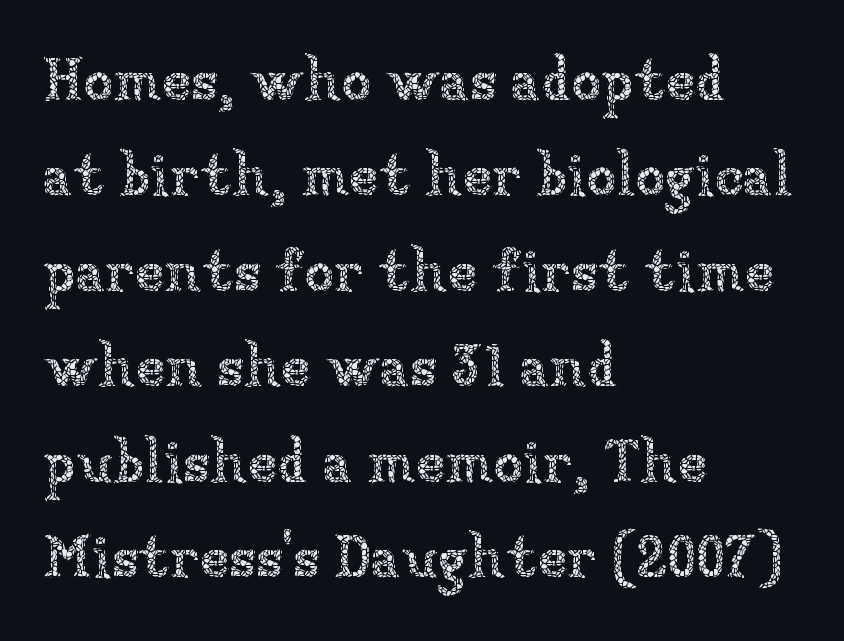
Q: Is the text bold? A: No.
Q: Is the text italic (slanted)? A: No, it is upright.
Q: Is the text underlined? A: No.
Q: How is the paragraph aligned? A: Left-aligned.
Q: Is the spacing between letters normal or unusually wide? A: Normal.
Q: Is the spacing between lines tight, normal or loose? A: Normal.
Q: Width (condensed, normal, or wide)? A: Normal.
Q: Stroke contrast? A: Low.
Q: x-height? A: Medium.
Q: Monospaced? A: No.
